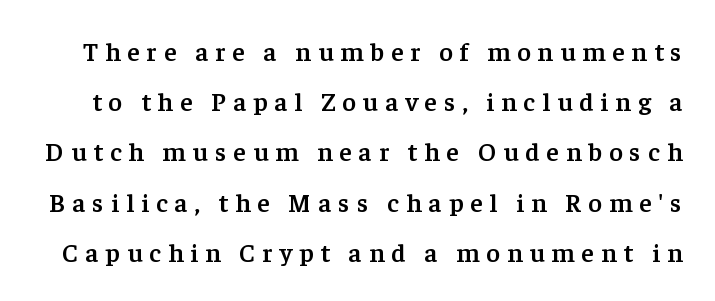
Q: Is the text bold? A: Semi-bold.
Q: Is the text italic (slanted)? A: No, it is upright.
Q: Is the text underlined? A: No.
Q: Is the spacing between letters normal or unusually wide? A: Unusually wide.
Q: Is the spacing between lines tight, normal or loose? A: Loose.
